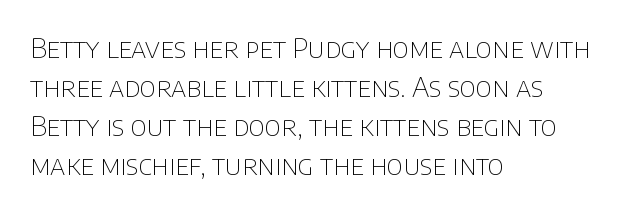
Default kerning and tracking; the words read as compact shapes. No heavy texture on the line: the type isn't bold. A roman cut, with each character standing at attention. Notice how the passage keeps a crisp vertical edge on the left only. Bare-footed words on every line.
